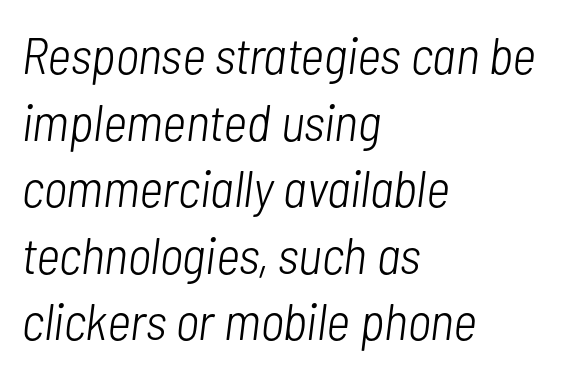
The image shows 52 px light, condensed type, italic (leaning right); set left-aligned, normal line spacing (1.28x), normal letter spacing, not underlined; low stroke contrast and a medium x-height.
